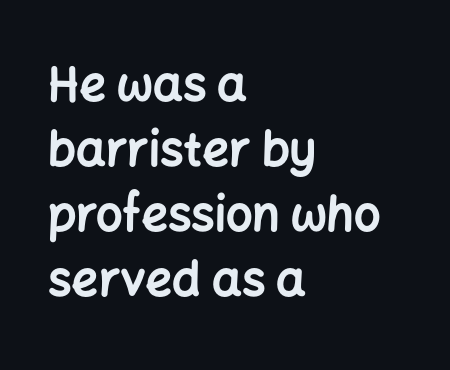
The image shows 47 px bold sans-serif type, upright; set left-aligned, normal line spacing (1.38x), normal letter spacing, not underlined; low stroke contrast and a medium x-height.
